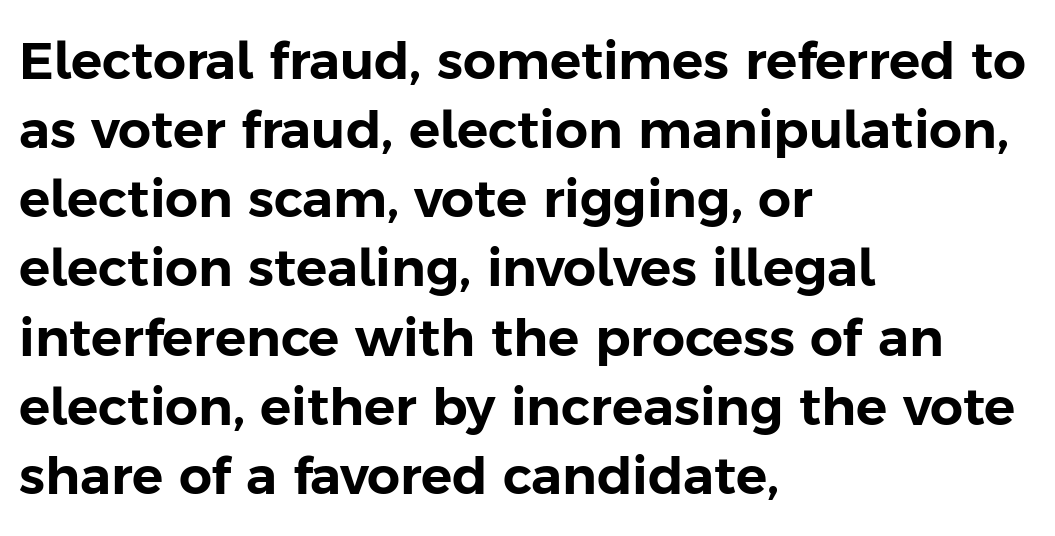
The rendering uses a moderate line-height, typical for paragraphs. Examine the stroke ends and you'll find no serifs. The lines in this sample share a left origin and differ only in where they stop. In terms of posture, this sample is upright. Here the designer chose a conventional face with non-uniform glyph widths.
